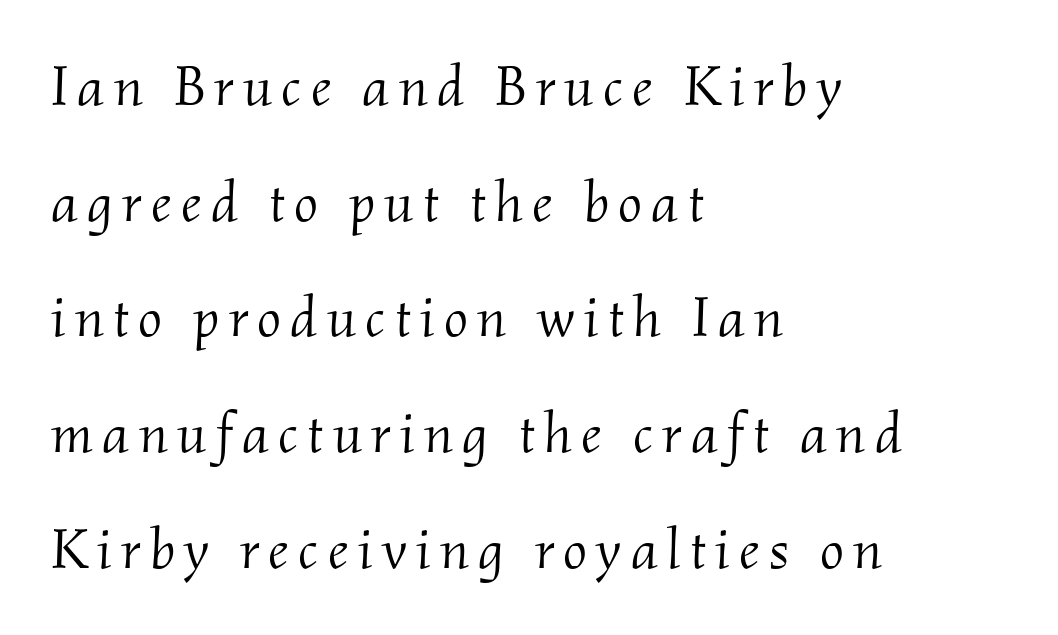
Q: Is the text bold? A: No.
Q: Is the text italic (slanted)? A: Yes, it leans right by about 2 degrees.
Q: Is the typeface a serif or a sans-serif typeface? A: Serif.
Q: Is the text underlined? A: No.
Q: How is the paragraph aligned? A: Left-aligned.
Q: Is the spacing between lines tight, normal or loose? A: Loose.
Q: Width (condensed, normal, or wide)? A: Normal.
Q: Stroke contrast? A: Medium.
Q: x-height? A: Small.
Q: Monospaced? A: No.
